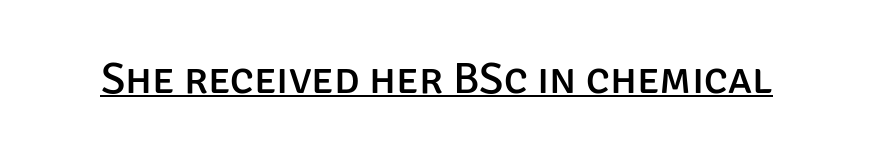
The image shows 44 px sans-serif type, upright; set normal letter spacing, underlined; low stroke contrast and a large x-height.
